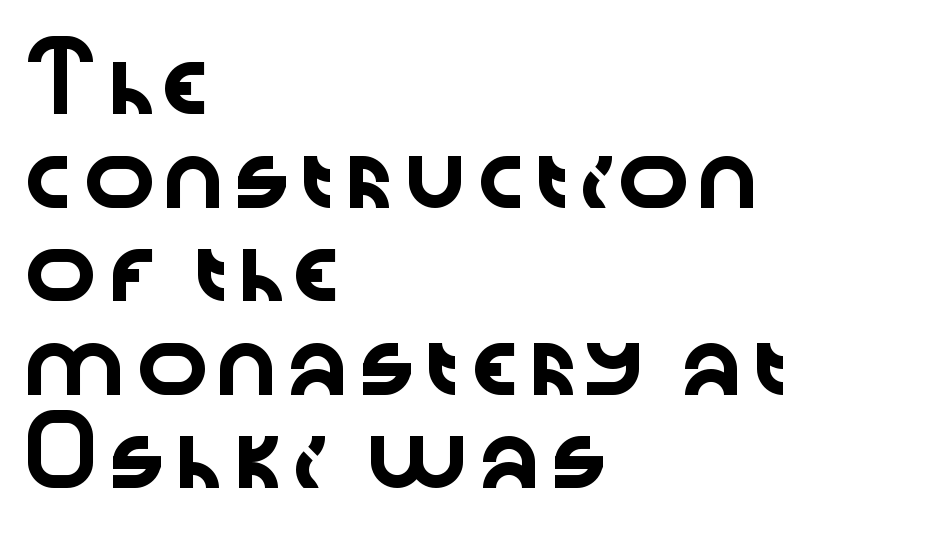
Q: Is the text italic (slanted)? A: No, it is upright.
Q: Is the typeface a serif or a sans-serif typeface? A: Sans-serif.
Q: Is the text underlined? A: No.
Q: How is the paragraph aligned? A: Left-aligned.
Q: Is the spacing between letters normal or unusually wide? A: Normal.
Q: Is the spacing between lines tight, normal or loose? A: Normal.
Q: Width (condensed, normal, or wide)? A: Wide.
Q: Stroke contrast? A: Low.
Q: x-height? A: Medium.
Q: Monospaced? A: No.
